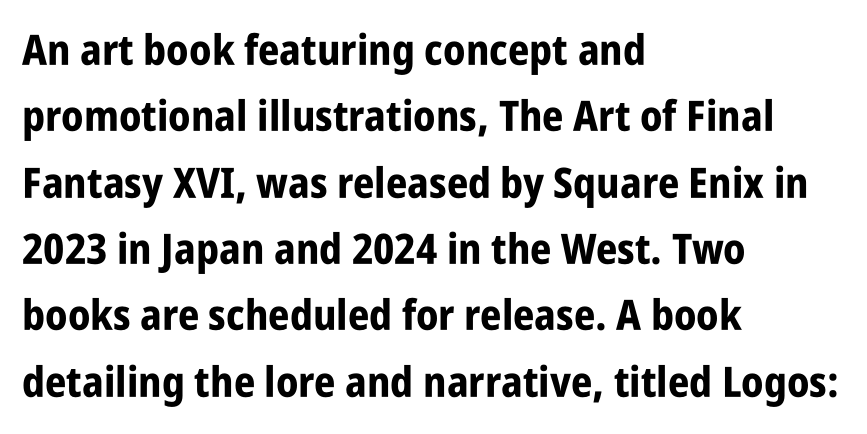
The image shows 42 px bold, condensed sans-serif type, upright; set left-aligned, normal line spacing (1.58x), normal letter spacing, not underlined; low stroke contrast and a large x-height.
